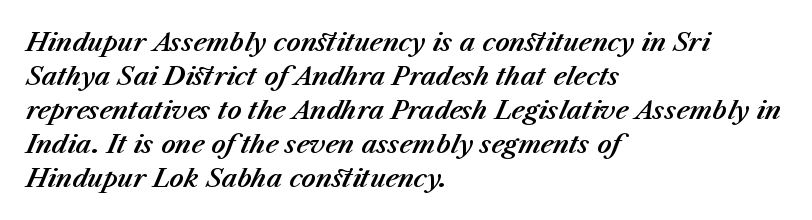
A bare baseline throughout the passage. The letters are slanted; this is an italic face. Default kerning and tracking; the words read as compact shapes. Short and long lines alike share a common starting point at left.
